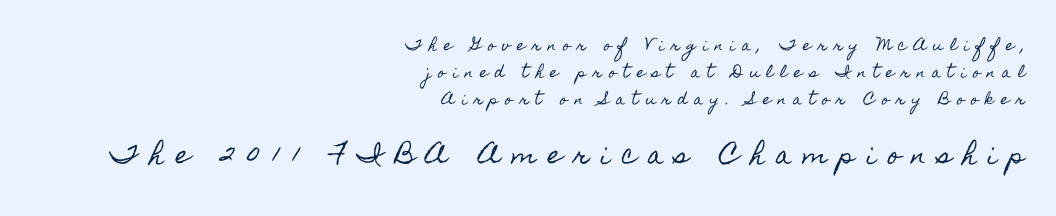
{"underline": "no", "align": "right", "line_spacing": "loose", "line_spacing_ratio": 1.93, "letter_spacing": "wide", "letter_spacing_em": 0.48, "larger_block": "second", "size_ratio": 1.71, "glyph_px": 24}
